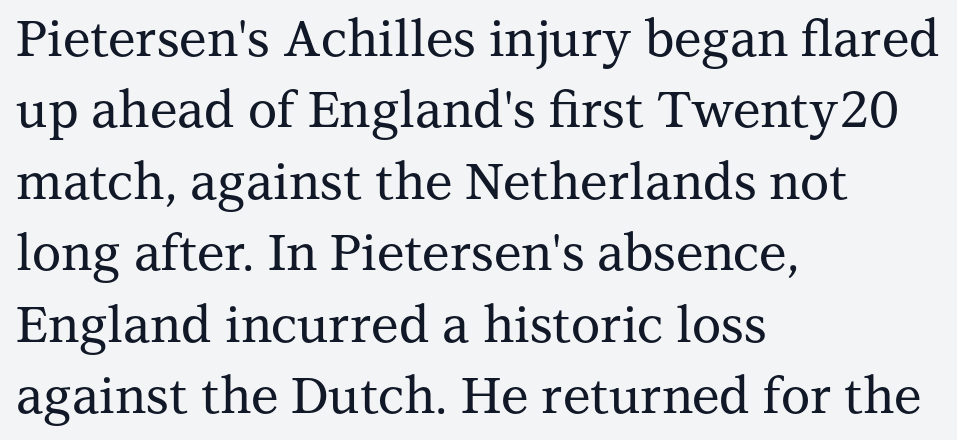
Varying glyph widths throughout — classic text-font behaviour. The lines are quadded left. Look at the tracking — it's just the regular setting, nothing added. Look at the bottom of the vertical strokes: they flare into serifs here. Notice how the stems are strictly vertical — no italics here. Interline gaps are of average width in this sample.
